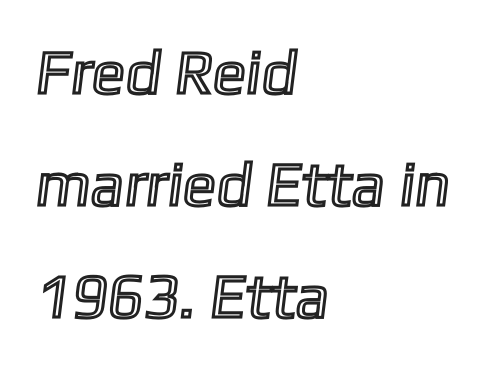
{"width": "normal", "x_height": "medium", "monospaced": "no", "underline": "no", "align": "left", "line_spacing_ratio": 1.81, "letter_spacing": "normal", "letter_spacing_em": 0.0, "glyph_px": 62}
